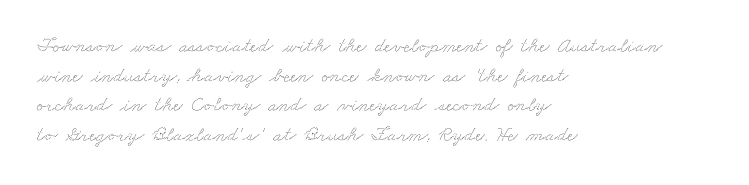
Check the space under the baseline: it is left empty. One glance says typical: line gaps are just what's usual. The rendering keeps characters at their native spacing. Horizontally, the lines are justified to the leading edge only.
